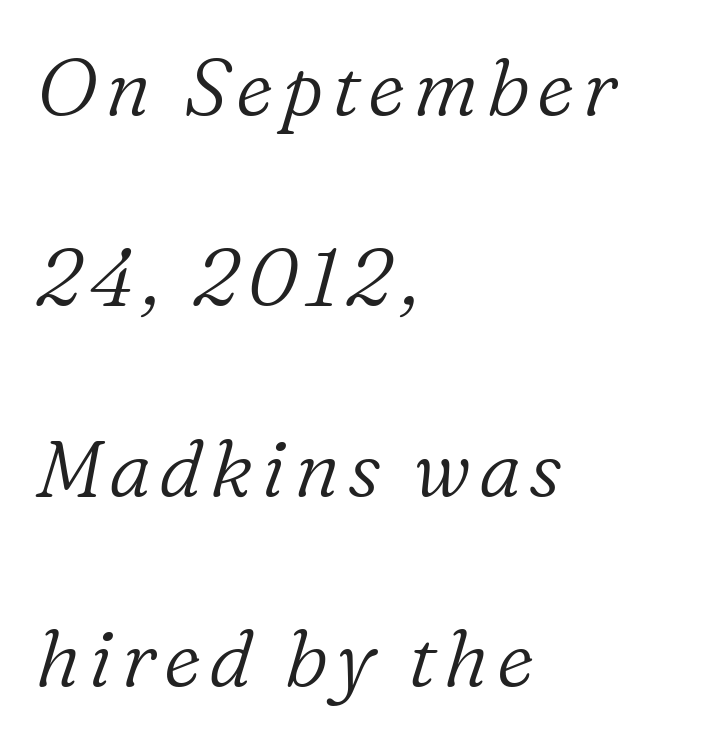
Q: Is the text bold? A: No.
Q: Is the text italic (slanted)? A: Yes, it leans right by about 16 degrees.
Q: Is the typeface a serif or a sans-serif typeface? A: Serif.
Q: Is the text underlined? A: No.
Q: How is the paragraph aligned? A: Left-aligned.
Q: Is the spacing between lines tight, normal or loose? A: Loose.
Q: Width (condensed, normal, or wide)? A: Normal.
Q: Stroke contrast? A: Low.
Q: x-height? A: Medium.
Q: Monospaced? A: No.
